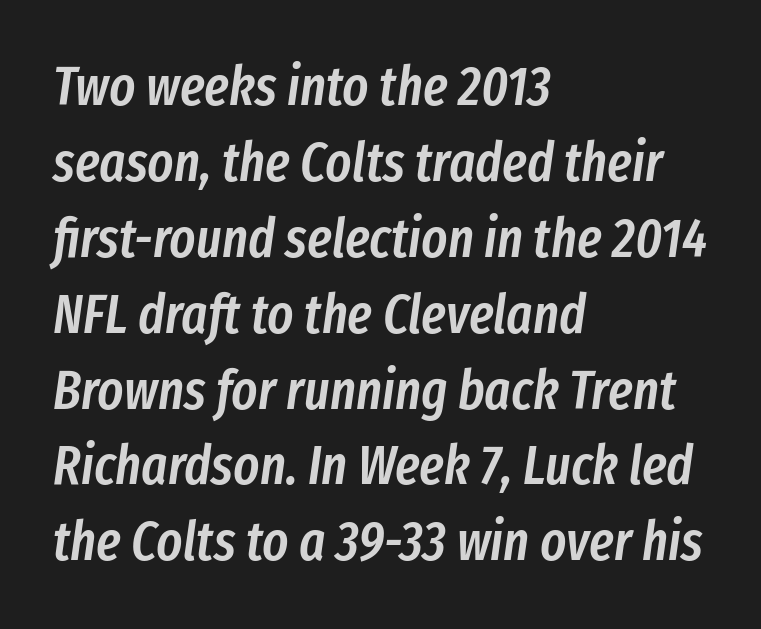
{"italic": "yes", "lean": "right", "slant_degrees": 8, "bold": "semi", "weight": "semibold", "width": "condensed", "stroke_contrast": "low", "x_height": "medium", "monospaced": "no", "underline": "no", "align": "left", "line_spacing": "normal", "line_spacing_ratio": 1.38, "letter_spacing": "normal", "letter_spacing_em": 0.0, "glyph_px": 55}
